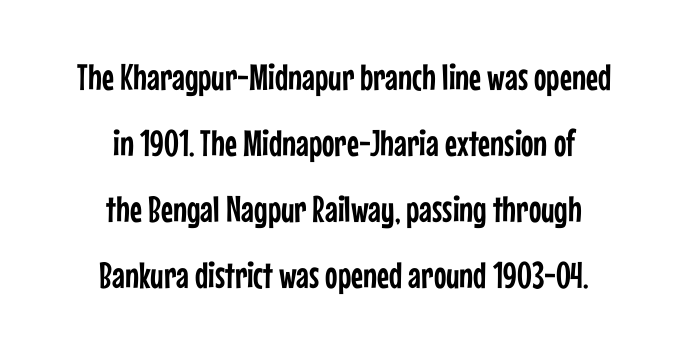
Q: Is the text italic (slanted)? A: No, it is upright.
Q: Is the typeface a serif or a sans-serif typeface? A: Sans-serif.
Q: Is the text underlined? A: No.
Q: How is the paragraph aligned? A: Centered.
Q: Is the spacing between letters normal or unusually wide? A: Normal.
Q: Width (condensed, normal, or wide)? A: Condensed.
Q: Stroke contrast? A: Low.
Q: x-height? A: Medium.
Q: Monospaced? A: No.
